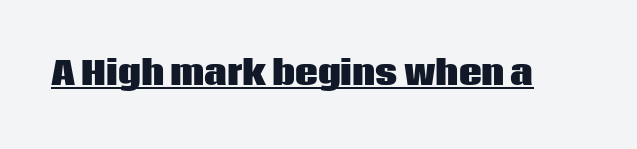
The image shows 32 px heavy sans-serif type, upright; set normal letter spacing, underlined; low stroke contrast and a large x-height.
